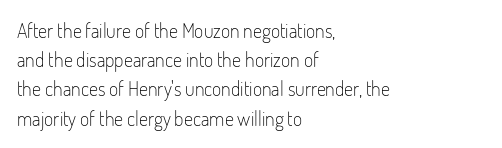
{"italic": "no", "bold": "no", "underline": "no", "align": "left", "line_spacing": "normal", "line_spacing_ratio": 1.46, "letter_spacing": "normal", "letter_spacing_em": 0.0, "glyph_px": 20}
